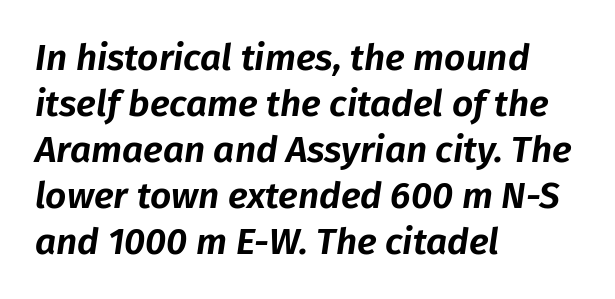
Q: Is the text italic (slanted)? A: Yes, it leans right by about 8 degrees.
Q: Is the text underlined? A: No.
Q: How is the paragraph aligned? A: Left-aligned.
Q: Is the spacing between letters normal or unusually wide? A: Normal.
Q: Width (condensed, normal, or wide)? A: Normal.
Q: Stroke contrast? A: Low.
Q: x-height? A: Medium.
Q: Monospaced? A: No.
